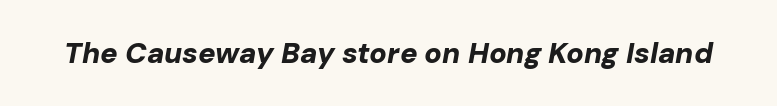
{"italic": "yes", "lean": "right", "slant_degrees": 10, "bold": "yes", "weight": "bold", "width": "normal", "stroke_contrast": "low", "x_height": "medium", "monospaced": "no", "underline": "no", "letter_spacing": "normal", "letter_spacing_em": 0.0, "glyph_px": 29}
